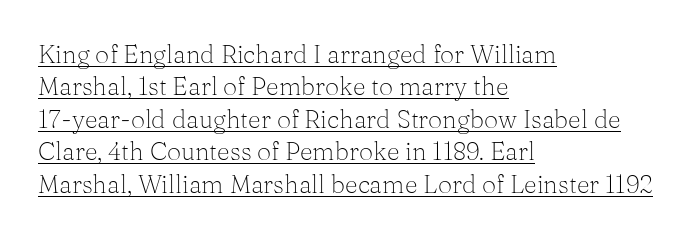
{"italic": "no", "bold": "no", "underline": "yes", "align": "left", "line_spacing": "normal", "line_spacing_ratio": 1.3, "letter_spacing": "normal", "letter_spacing_em": 0.0, "glyph_px": 25}
